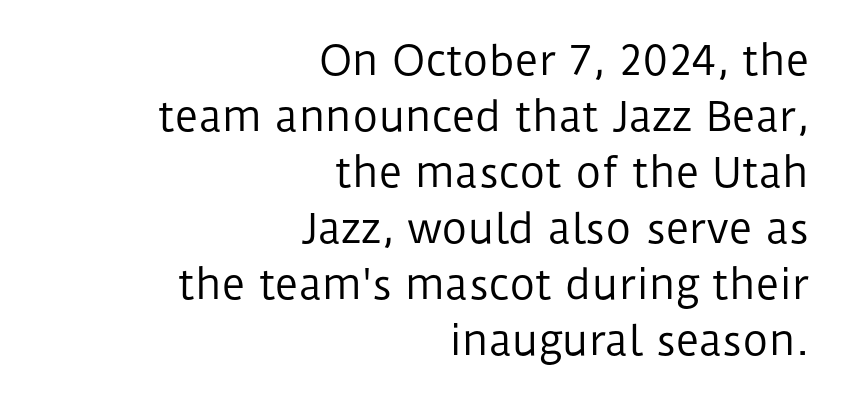
The image shows 40 px regular-weight sans-serif type, upright; set right-aligned, normal line spacing (1.4x), normal letter spacing, not underlined; low stroke contrast and a medium x-height.
